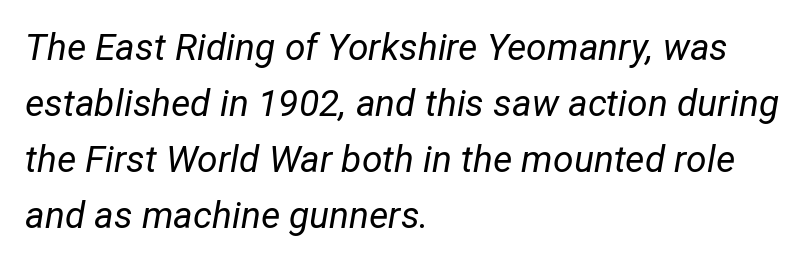
Q: Is the text bold? A: No.
Q: Is the text italic (slanted)? A: Yes, it leans right by about 12 degrees.
Q: Is the text underlined? A: No.
Q: How is the paragraph aligned? A: Left-aligned.
Q: Is the spacing between letters normal or unusually wide? A: Normal.
Q: Is the spacing between lines tight, normal or loose? A: Normal.
Q: Width (condensed, normal, or wide)? A: Normal.
Q: Stroke contrast? A: Low.
Q: x-height? A: Medium.
Q: Monospaced? A: No.
